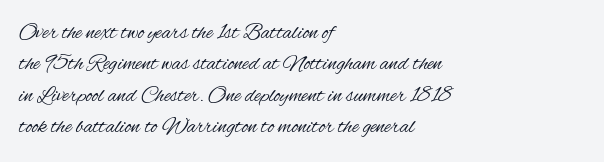
Q: Is the text bold? A: No.
Q: Is the text italic (slanted)? A: Yes.
Q: Is the text underlined? A: No.
Q: How is the paragraph aligned? A: Left-aligned.
Q: Is the spacing between letters normal or unusually wide? A: Normal.
Q: Is the spacing between lines tight, normal or loose? A: Normal.
